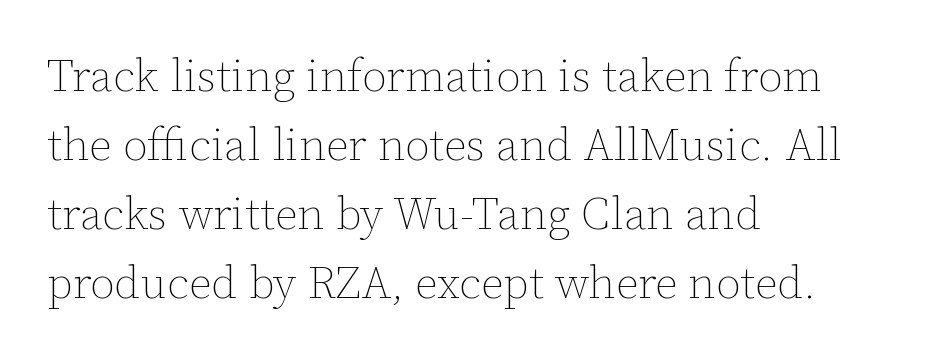
{"italic": "no", "bold": "no", "weight": "thin", "width": "normal", "stroke_contrast": "low", "x_height": "medium", "monospaced": "no", "underline": "no", "align": "left", "line_spacing": "normal", "line_spacing_ratio": 1.53, "letter_spacing": "normal", "letter_spacing_em": 0.0, "glyph_px": 45}
